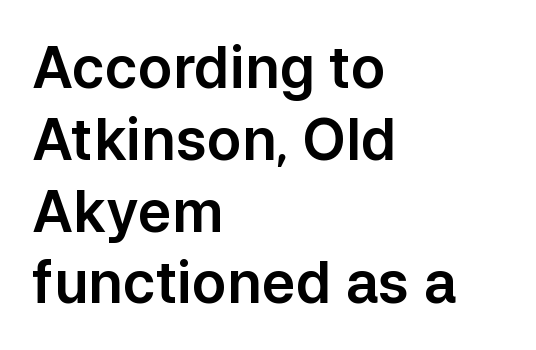
Q: Is the text italic (slanted)? A: No, it is upright.
Q: Is the typeface a serif or a sans-serif typeface? A: Sans-serif.
Q: Is the text underlined? A: No.
Q: How is the paragraph aligned? A: Left-aligned.
Q: Is the spacing between letters normal or unusually wide? A: Normal.
Q: Is the spacing between lines tight, normal or loose? A: Normal.
Q: Width (condensed, normal, or wide)? A: Normal.
Q: Stroke contrast? A: Low.
Q: x-height? A: Medium.
Q: Monospaced? A: No.
